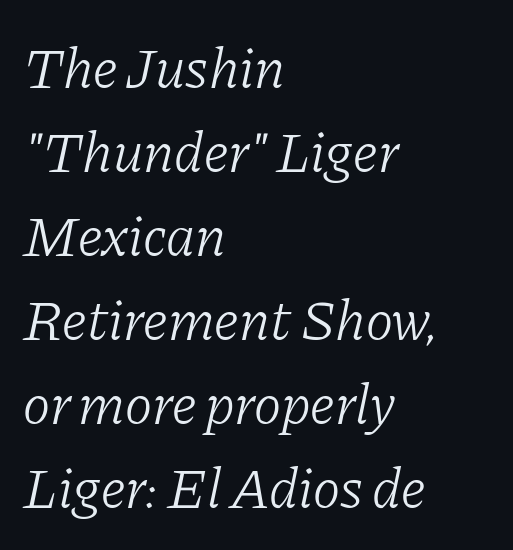
Regular leading. A typesetter would label this face a serif. Here the designer chose a conventional face with non-uniform glyph widths. The glyphs look as if they've been sheared to an angle.
